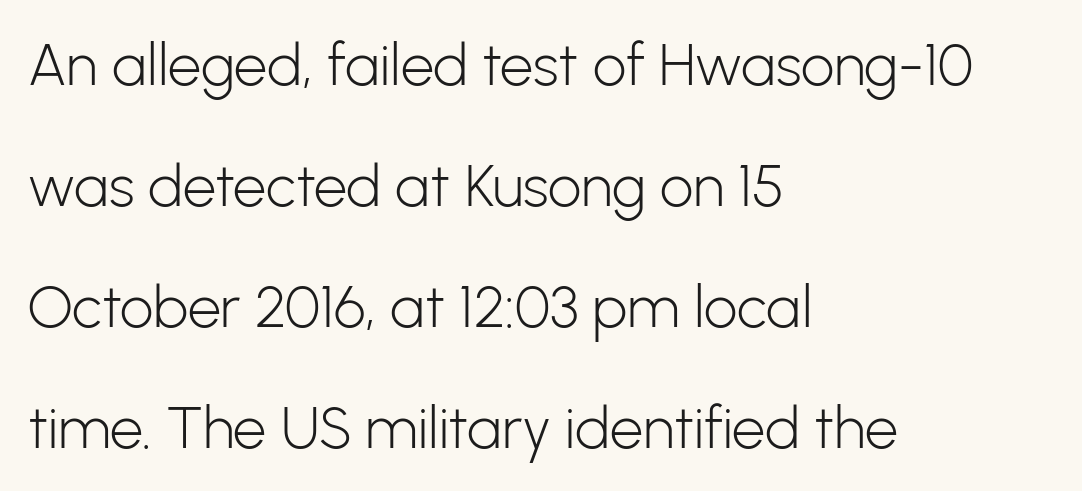
Bare-footed words on every line. Students, note that the glyphs here touch the page at normal intervals. The font's upright variant was chosen for this text. These lines are rendered in a variable-pitch font. You could fit nearly another row in the gap between these rows. The letters carry no serifs — their stems end cleanly without finishing strokes.
